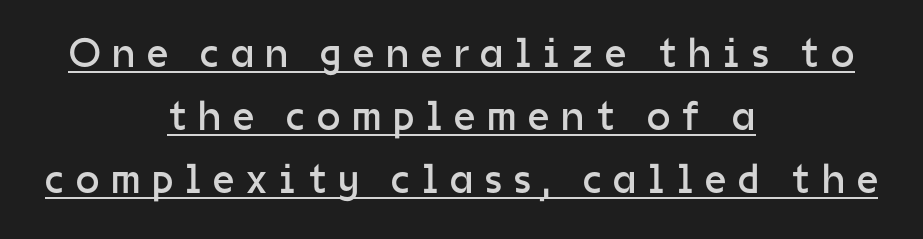
{"serif": "no", "italic": "no", "bold": "no", "weight": "regular", "width": "normal", "stroke_contrast": "low", "x_height": "medium", "monospaced": "no", "underline": "yes", "align": "center", "line_spacing": "normal", "line_spacing_ratio": 1.5, "letter_spacing": "wide", "letter_spacing_em": 0.28, "glyph_px": 42}
